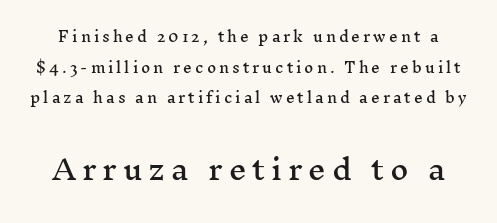
The image shows 28 px wide serif type, upright; set loose line spacing (2.18x), unusually wide letter spacing (+0.21 em), not underlined; the second (bottom) block is 2.0x larger; medium stroke contrast and a medium x-height.
